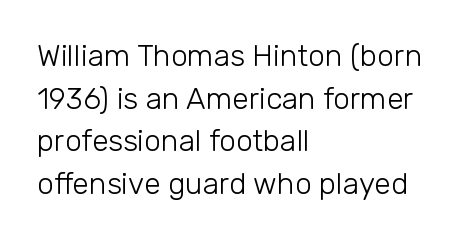
Unlike italic type, these characters show no tilt at all. Reading down the block, your eye returns to a fixed left position each line. The horizontal fit of the characters is conventional and even. Character widths vary here, with narrow letters taking less room than wide ones.
